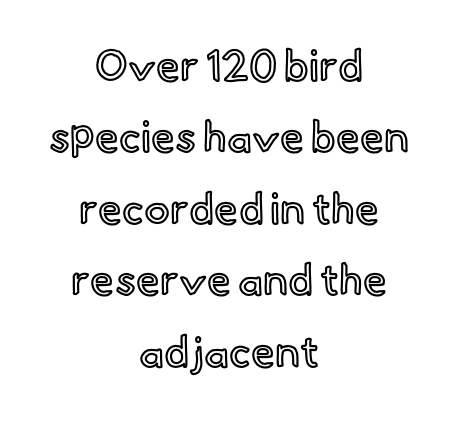
{"italic": "no", "width": "normal", "x_height": "small", "monospaced": "no", "underline": "no", "align": "center", "line_spacing": "normal", "line_spacing_ratio": 1.66, "letter_spacing": "normal", "letter_spacing_em": 0.0, "glyph_px": 43}
